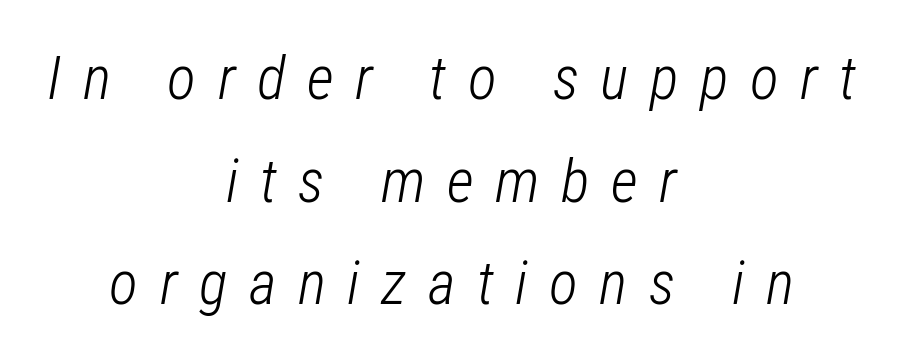
Tall strokes in this sample are angled rather than plumb. These lines have a slow, spaced-out rhythm from letter to letter. One-word summary of the alignment: center. Letters rest on an invisible, unmarked baseline. Stems here are at most as thick as an everyday book face.
